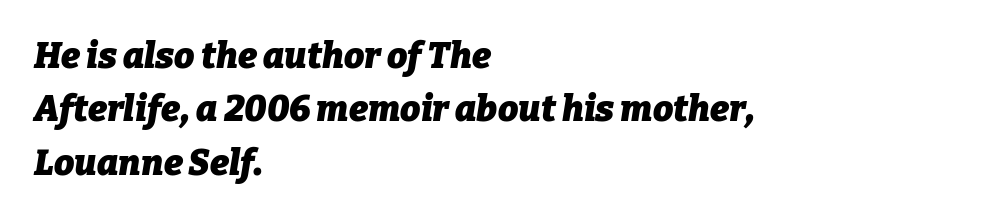
{"italic": "yes", "lean": "right", "slant_degrees": 9, "bold": "yes", "weight": "heavy", "width": "normal", "stroke_contrast": "low", "x_height": "medium", "monospaced": "no", "underline": "no", "align": "left", "line_spacing": "normal", "line_spacing_ratio": 1.48, "letter_spacing": "normal", "letter_spacing_em": 0.0, "glyph_px": 36}
